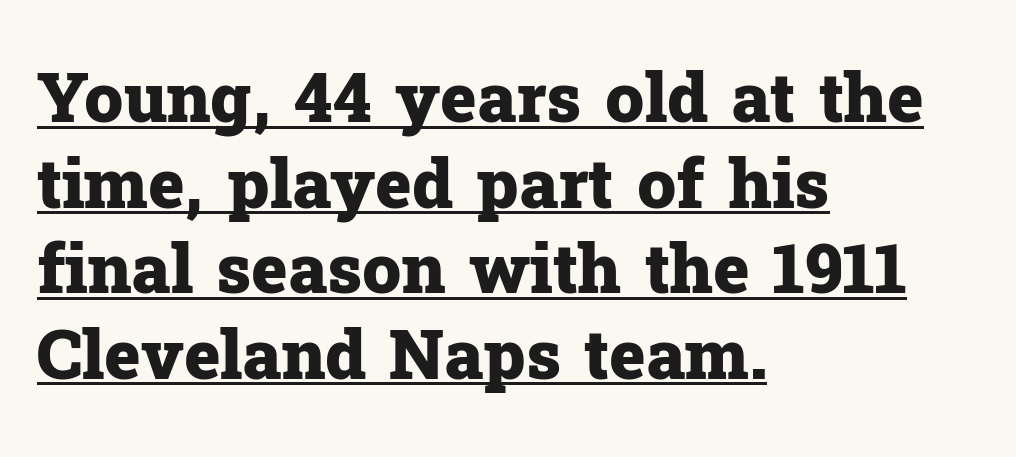
{"serif": "yes", "italic": "no", "bold": "yes", "weight": "heavy", "width": "normal", "stroke_contrast": "low", "x_height": "medium", "monospaced": "no", "underline": "yes", "align": "left", "line_spacing_ratio": 1.24, "letter_spacing": "normal", "letter_spacing_em": 0.0, "glyph_px": 69}
